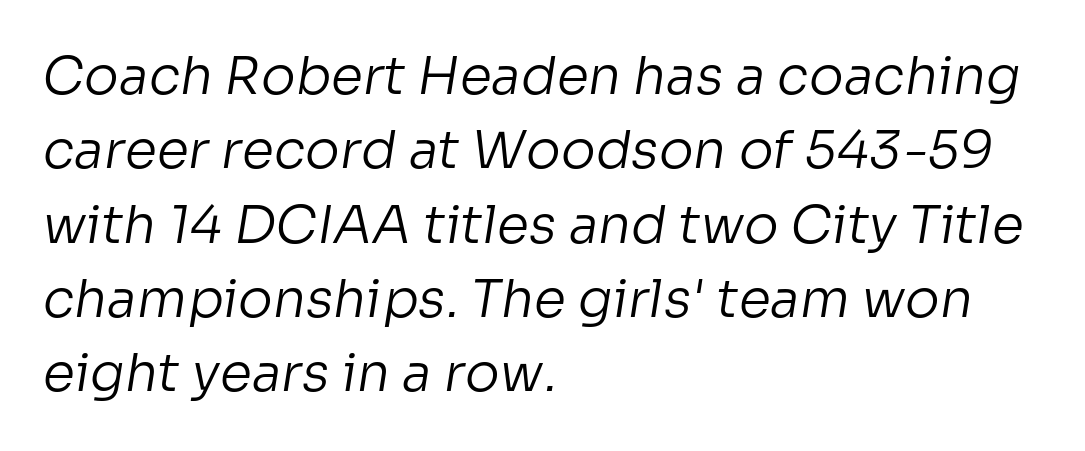
The weight tops out at a normal text grade. Here the glyphs are tracked normally, forming tight word shapes. The leading is moderate, giving the passage an even texture. No word sits above an underline. Compared with a centered layout, this one pins lines to the left instead. The passage shown is typeset with a sans-serif family.
